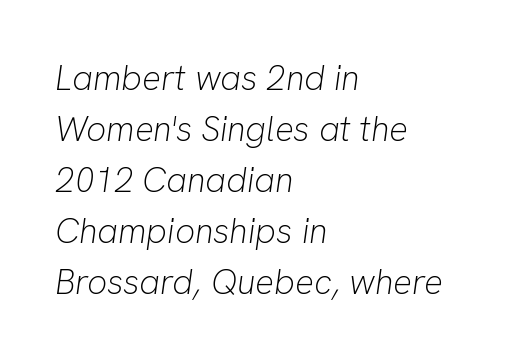
Layout note: lines flush left. In terms of leading, this rendering sits right in the middle. Emphasis-style slanted type is in use. Caption: face not bold, strokes unweighted. Nothing unusual about the tracking: characters are spaced as the font intends. The baseline area is clear.
